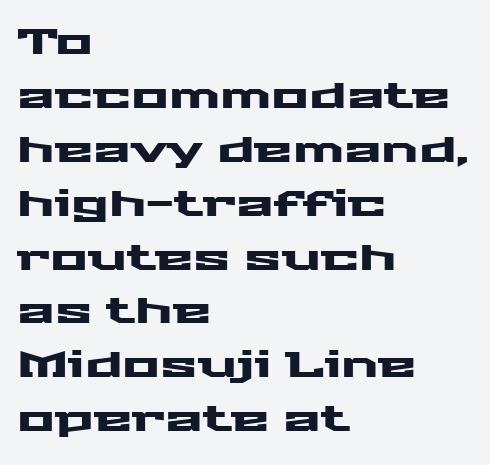
Q: Is the text italic (slanted)? A: No, it is upright.
Q: Is the typeface a serif or a sans-serif typeface? A: Sans-serif.
Q: Is the text underlined? A: No.
Q: How is the paragraph aligned? A: Left-aligned.
Q: Is the spacing between letters normal or unusually wide? A: Normal.
Q: Is the spacing between lines tight, normal or loose? A: Normal.
Q: Width (condensed, normal, or wide)? A: Wide.
Q: Stroke contrast? A: Medium.
Q: x-height? A: Medium.
Q: Monospaced? A: No.
